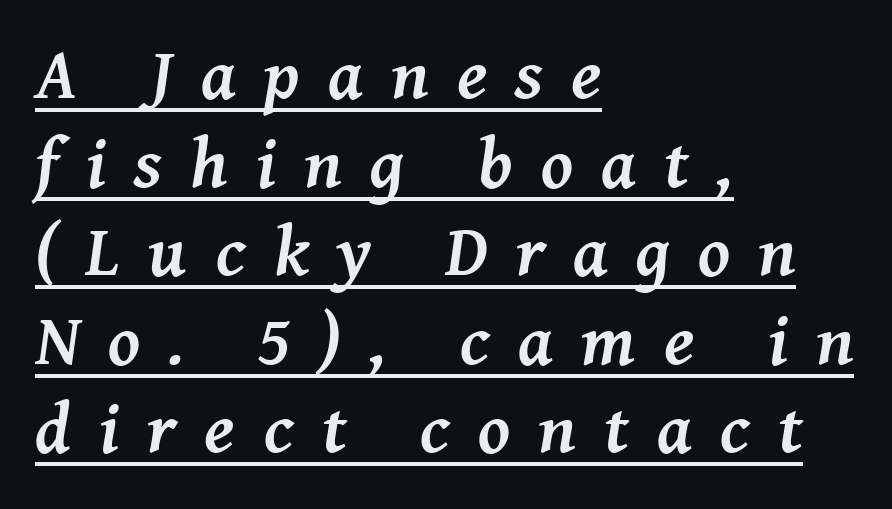
Note: serifs present on the glyphs. The compositor pushed each line to the left boundary. The gaps between neighbouring characters are conspicuously large. Italic: yes, the glyphs are oblique. Stroke thickness is high; the sample reads as a true bold. Varying glyph widths throughout — classic text-font behaviour.
